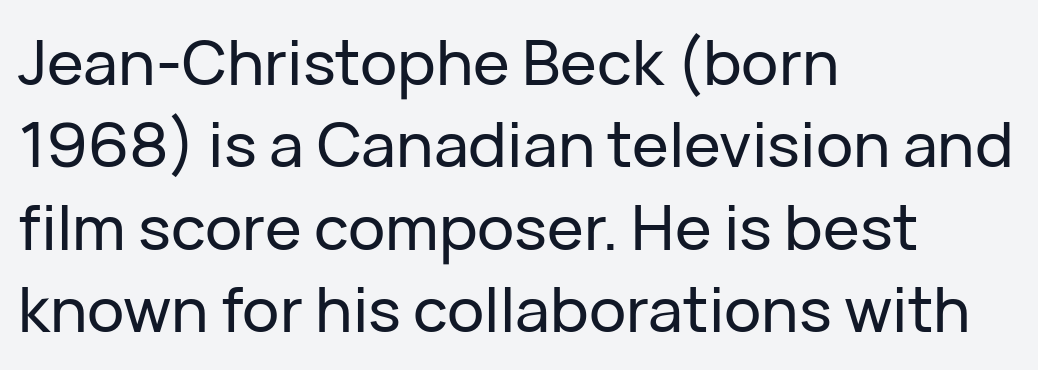
{"serif": "no", "italic": "no", "width": "normal", "stroke_contrast": "low", "x_height": "medium", "monospaced": "no", "underline": "no", "align": "left", "line_spacing": "normal", "line_spacing_ratio": 1.33, "letter_spacing": "normal", "letter_spacing_em": 0.0, "glyph_px": 62}
